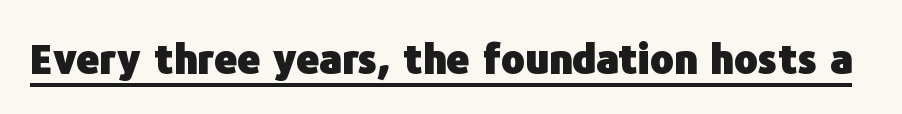
The passage shown is typed in a proportional face where columns would drift. Notice how a bar underscores the lettering throughout. It's the straight-up-and-down kind of type. The typesetting leans heavy: a genuine bold.
